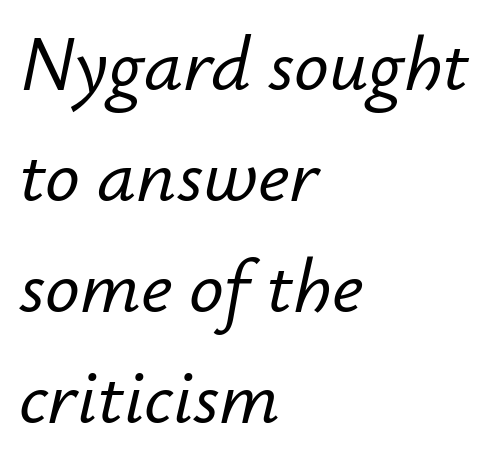
Q: Is the text italic (slanted)? A: Yes, it leans right by about 12 degrees.
Q: Is the text underlined? A: No.
Q: How is the paragraph aligned? A: Left-aligned.
Q: Is the spacing between letters normal or unusually wide? A: Normal.
Q: Is the spacing between lines tight, normal or loose? A: Normal.
Q: Width (condensed, normal, or wide)? A: Normal.
Q: Stroke contrast? A: Low.
Q: x-height? A: Small.
Q: Monospaced? A: No.
